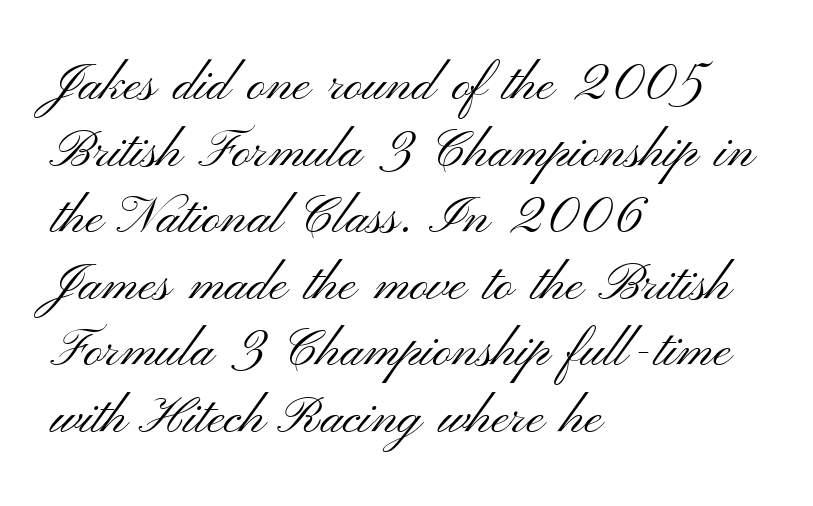
Rows of type keep a routine distance in the vertical direction. The zone under the glyphs is completely vacant. Think of a printed novel: that variable character pitch is what you see here. Check where the strokes stop: nothing finishes them off — pure sans. Compared with typical body copy, the letter spacing here is the same.
